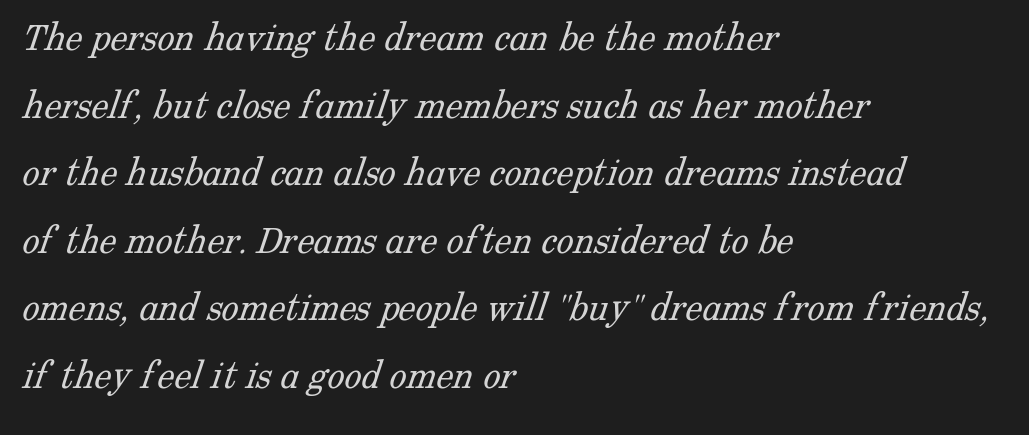
{"serif": "yes", "bold": "no", "weight": "light", "width": "normal", "stroke_contrast": "low", "x_height": "medium", "monospaced": "no", "underline": "no", "align": "left", "line_spacing": "normal", "line_spacing_ratio": 1.57, "letter_spacing": "normal", "letter_spacing_em": 0.0, "glyph_px": 43}
